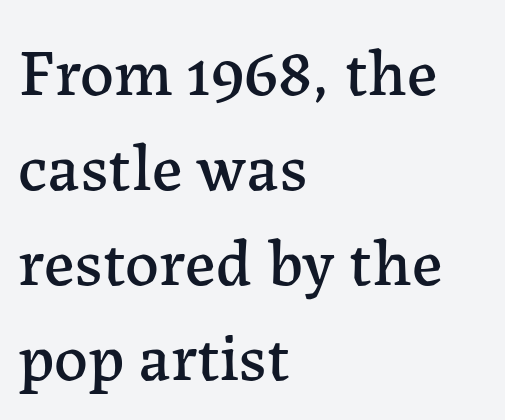
The image shows 67 px serif type, upright; set left-aligned, normal line spacing (1.42x), normal letter spacing, not underlined; low stroke contrast and a medium x-height.
